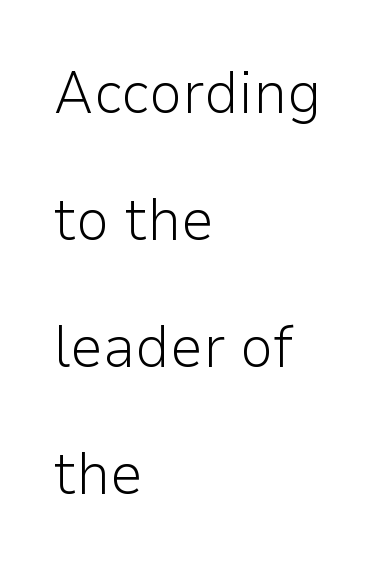
{"serif": "no", "italic": "no", "bold": "no", "weight": "light", "width": "normal", "stroke_contrast": "low", "x_height": "medium", "monospaced": "no", "underline": "no", "align": "left", "line_spacing": "loose", "line_spacing_ratio": 2.15, "letter_spacing": "normal", "letter_spacing_em": 0.0, "glyph_px": 59}
